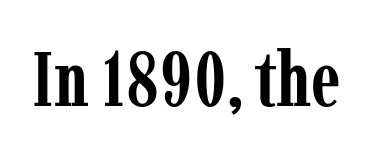
The image shows 77 px semibold, condensed serif type, upright; set normal letter spacing, not underlined; low stroke contrast and a medium x-height.
